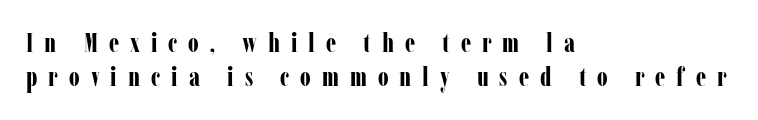
Every row of glyphs begins at an identical x-position on the left. Descenders hang freely into open space. This sample uses an upright cut, with every glyph sitting square on the baseline. Compared with typical body copy, the letter spacing here is much looser.
